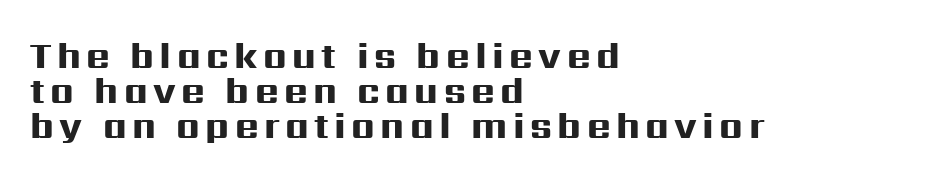
{"serif": "no", "italic": "no", "bold": "yes", "weight": "heavy", "width": "wide", "stroke_contrast": "high", "x_height": "medium", "monospaced": "no", "underline": "no", "align": "left", "line_spacing": "tight", "line_spacing_ratio": 0.97, "glyph_px": 36}
